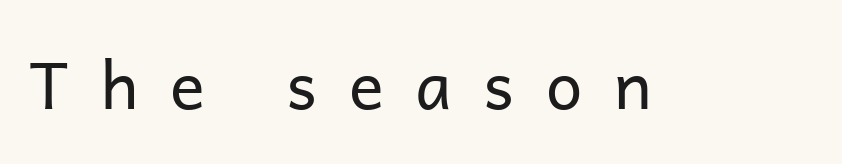
{"serif": "no", "italic": "no", "bold": "no", "weight": "regular", "width": "normal", "stroke_contrast": "low", "x_height": "medium", "monospaced": "no", "underline": "no", "letter_spacing": "wide", "letter_spacing_em": 0.49, "glyph_px": 65}
